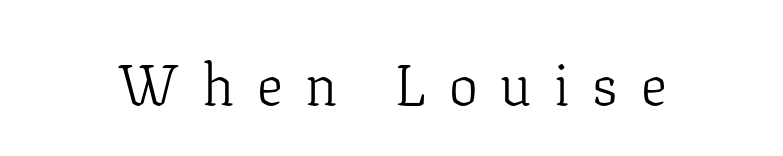
Tracking value appears strongly positive — letters spread wide. These lines are rendered in a variable-pitch font. Quick note: not italic, upright. Letterform terminals end in serifs throughout the passage.
